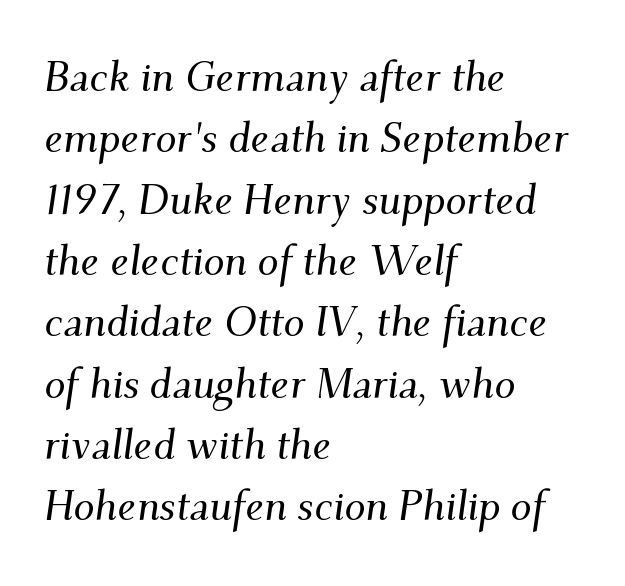
{"serif": "yes", "italic": "yes", "lean": "right", "slant_degrees": 9, "width": "normal", "stroke_contrast": "medium", "x_height": "small", "monospaced": "no", "underline": "no", "align": "left", "line_spacing": "normal", "line_spacing_ratio": 1.46, "letter_spacing": "normal", "letter_spacing_em": 0.0, "glyph_px": 42}
